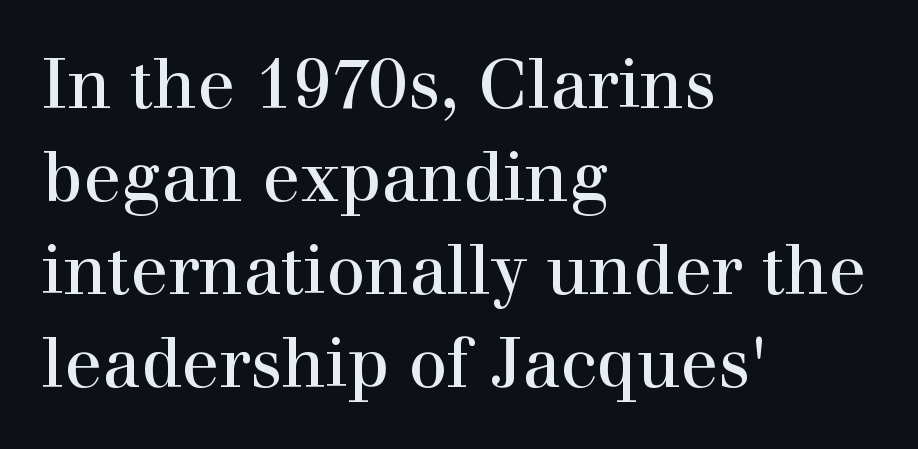
Here the designer chose a conventional face with non-uniform glyph widths. Nobody touched the tracking dial on this one. No italicization has been applied; the sample stays upright. In terms of letterform style, serifs are clearly present. Students, observe: this is what conventionally led text looks like.
